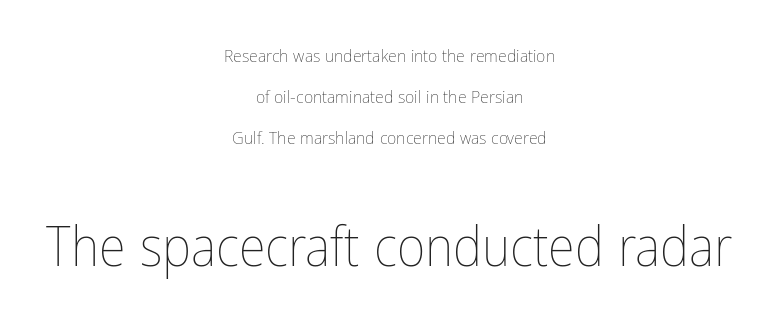
Is this a fixed-width face? No — the glyphs have proportional, varying widths. Is the lower block the larger one? Yes — the lower block carries the bigger type. Bare-footed words on every line. Horizontally, the lines are justified to the midpoint only. Loosely led — the rows are spread out.
